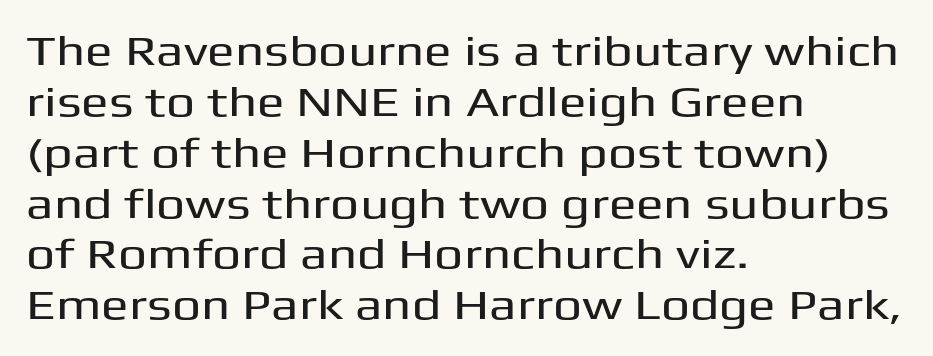
Q: Is the text italic (slanted)? A: No, it is upright.
Q: Is the typeface a serif or a sans-serif typeface? A: Sans-serif.
Q: Is the text underlined? A: No.
Q: How is the paragraph aligned? A: Left-aligned.
Q: Is the spacing between letters normal or unusually wide? A: Normal.
Q: Width (condensed, normal, or wide)? A: Wide.
Q: Stroke contrast? A: Medium.
Q: x-height? A: Medium.
Q: Monospaced? A: No.
